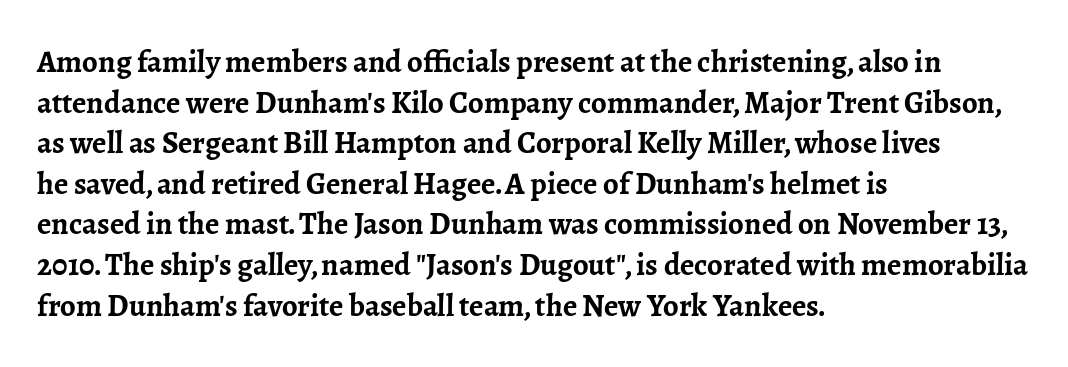
Q: Is the text bold? A: Yes.
Q: Is the text italic (slanted)? A: No, it is upright.
Q: Is the typeface a serif or a sans-serif typeface? A: Serif.
Q: Is the text underlined? A: No.
Q: How is the paragraph aligned? A: Left-aligned.
Q: Is the spacing between letters normal or unusually wide? A: Normal.
Q: Is the spacing between lines tight, normal or loose? A: Normal.
Q: Width (condensed, normal, or wide)? A: Normal.
Q: Stroke contrast? A: Low.
Q: x-height? A: Medium.
Q: Monospaced? A: No.
